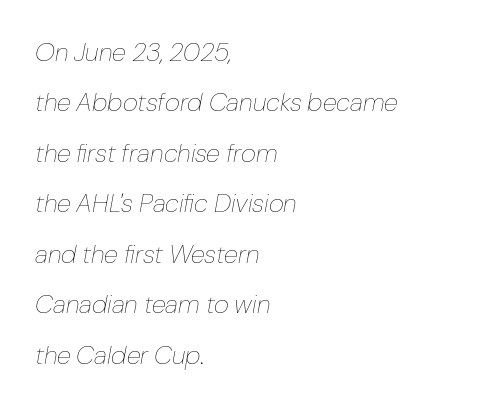
When letters slant like this, we call the style italic. Underline: absent. The lines are quadded left. How are the letters spaced? Ordinarily, with no added tracking. This reads as an unemphasized weight, regular at the heaviest.
